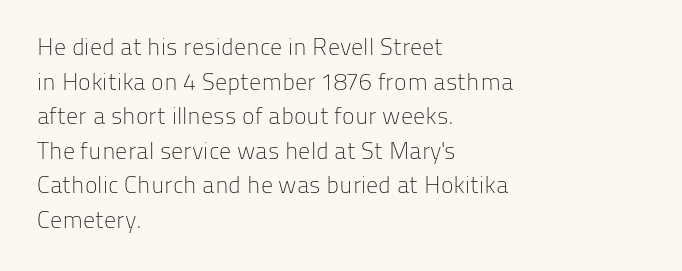
{"italic": "no", "bold": "no", "underline": "no", "align": "left", "line_spacing": "normal", "line_spacing_ratio": 1.44, "letter_spacing": "normal", "letter_spacing_em": 0.0, "glyph_px": 24}
